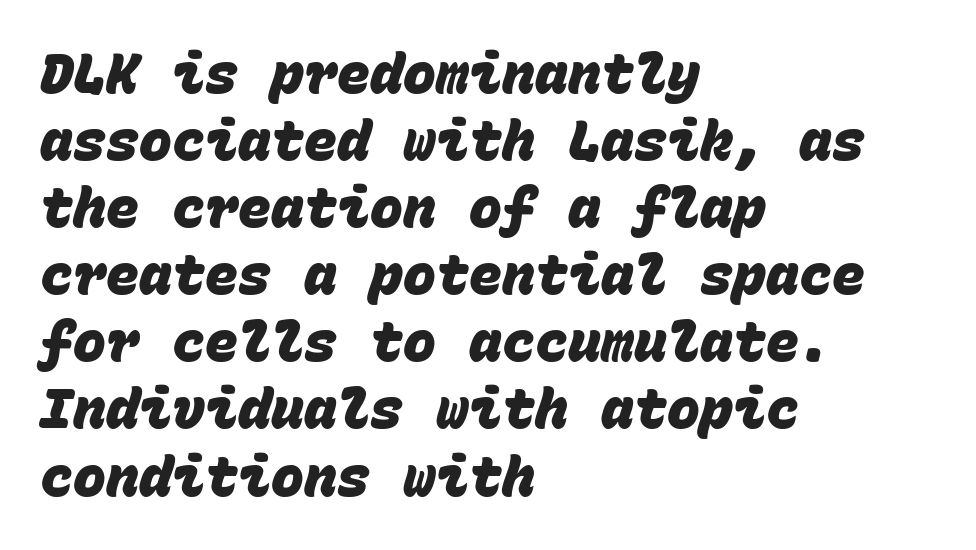
The paragraph has a hard left edge and a soft right edge. The rendering uses typewriter-style spacing with identical character cells. The typesetting leans heavy: a genuine bold. Does the type have serifs? No, each stem ends abruptly.
